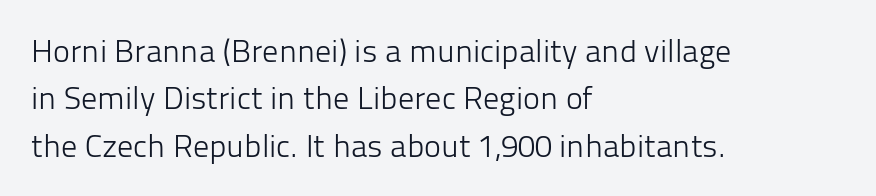
{"serif": "no", "italic": "no", "bold": "no", "weight": "light", "width": "normal", "stroke_contrast": "low", "x_height": "medium", "monospaced": "no", "underline": "no", "align": "left", "line_spacing": "normal", "line_spacing_ratio": 1.48, "letter_spacing": "normal", "letter_spacing_em": 0.0, "glyph_px": 32}
